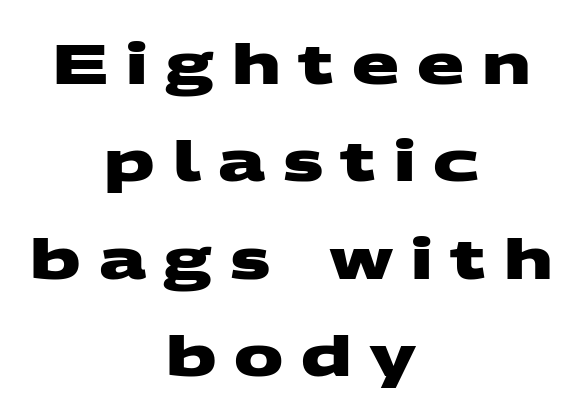
The image shows 55 px heavy, wide sans-serif type; set centered, line spacing 1.77x, unusually wide letter spacing (+0.32 em), not underlined; medium stroke contrast and a large x-height.
